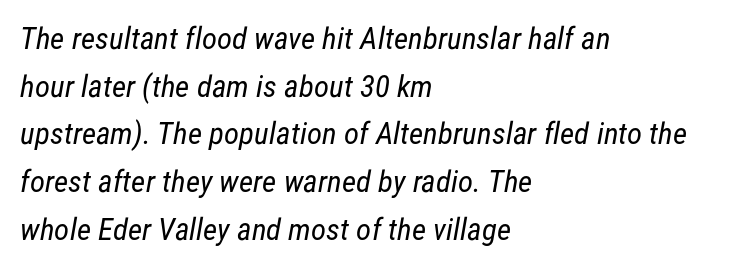
The image shows 31 px regular-weight, condensed sans-serif type; set left-aligned, normal line spacing (1.54x), normal letter spacing, not underlined; low stroke contrast and a medium x-height.
